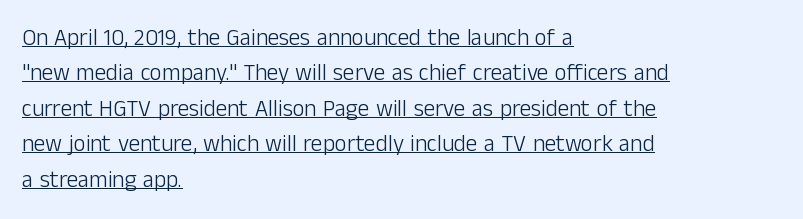
Q: Is the text bold? A: No.
Q: Is the text italic (slanted)? A: No, it is upright.
Q: Is the text underlined? A: Yes.
Q: How is the paragraph aligned? A: Left-aligned.
Q: Is the spacing between letters normal or unusually wide? A: Normal.
Q: Is the spacing between lines tight, normal or loose? A: Normal.
